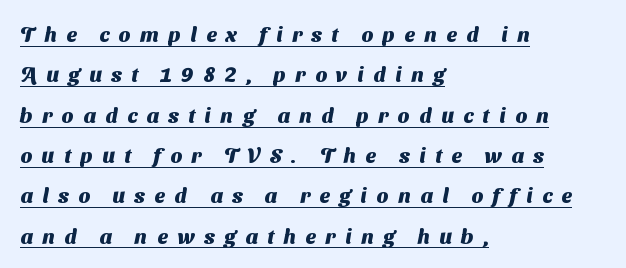
Q: Is the text bold? A: Yes.
Q: Is the text underlined? A: Yes.
Q: How is the paragraph aligned? A: Left-aligned.
Q: Is the spacing between letters normal or unusually wide? A: Unusually wide.
Q: Is the spacing between lines tight, normal or loose? A: Loose.
